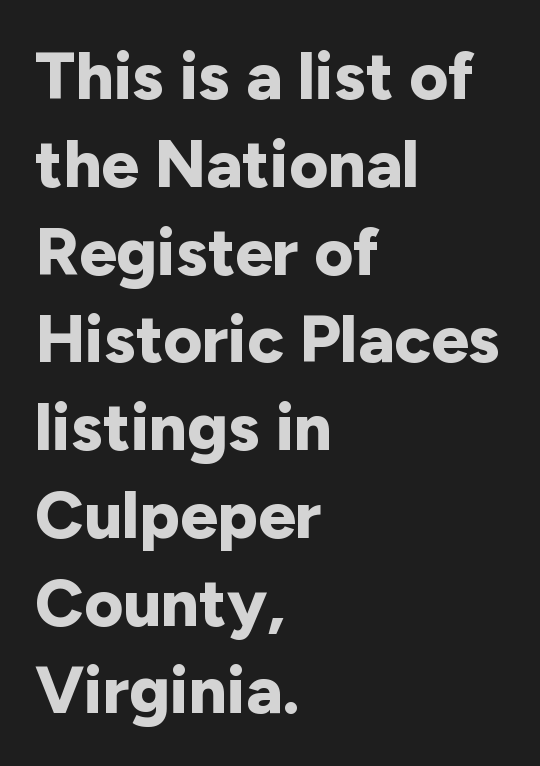
{"serif": "no", "italic": "no", "bold": "yes", "weight": "bold", "width": "normal", "stroke_contrast": "low", "x_height": "medium", "monospaced": "no", "underline": "no", "align": "left", "line_spacing": "normal", "line_spacing_ratio": 1.31, "letter_spacing": "normal", "letter_spacing_em": 0.0, "glyph_px": 67}
